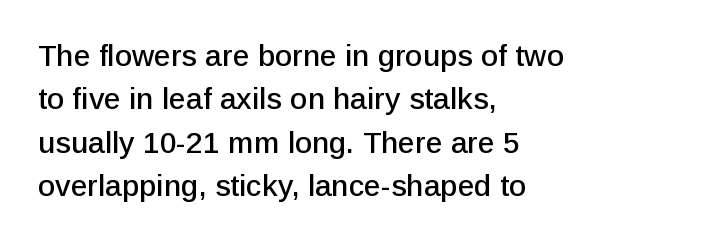
The image shows 30 px sans-serif type, upright; set left-aligned, normal line spacing (1.45x), normal letter spacing, not underlined; low stroke contrast and a medium x-height.
